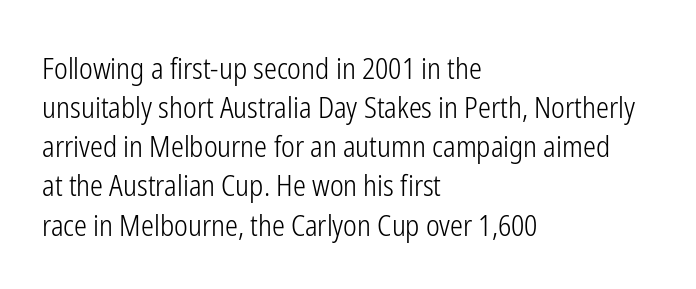
The image shows 29 px light, condensed sans-serif type, upright; set left-aligned, normal line spacing (1.35x), normal letter spacing, not underlined; low stroke contrast and a medium x-height.
